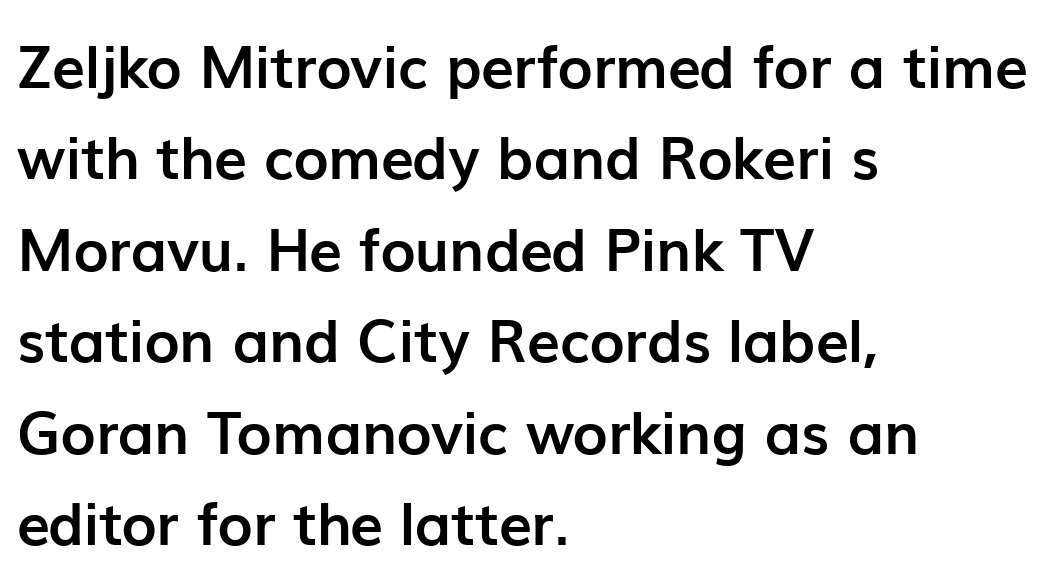
{"serif": "no", "italic": "no", "bold": "yes", "weight": "semibold", "width": "normal", "stroke_contrast": "low", "x_height": "medium", "monospaced": "no", "underline": "no", "align": "left", "line_spacing": "normal", "line_spacing_ratio": 1.55, "letter_spacing": "normal", "letter_spacing_em": 0.0, "glyph_px": 59}
